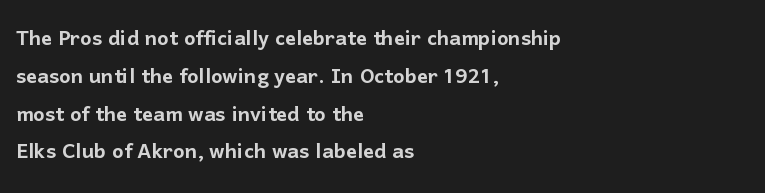
The ragged edge is on the right, which tells us the setting is flush left. Underline: absent. Does the leading feel generous? No, just average. The type is set solid horizontally, with unmodified tracking.
